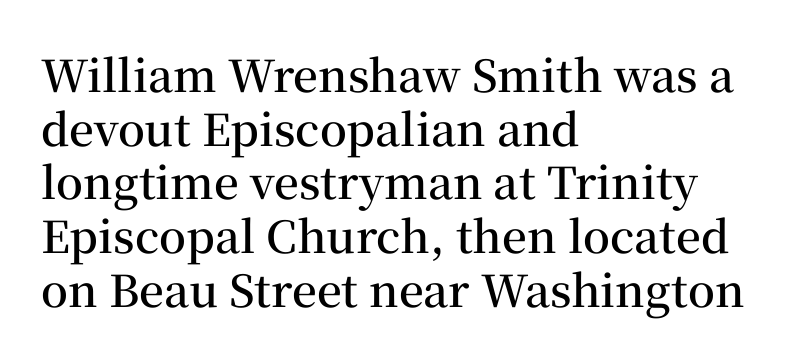
Q: Is the text bold? A: Semi-bold.
Q: Is the text italic (slanted)? A: No, it is upright.
Q: Is the typeface a serif or a sans-serif typeface? A: Serif.
Q: Is the text underlined? A: No.
Q: How is the paragraph aligned? A: Left-aligned.
Q: Is the spacing between letters normal or unusually wide? A: Normal.
Q: Width (condensed, normal, or wide)? A: Normal.
Q: Stroke contrast? A: Medium.
Q: x-height? A: Medium.
Q: Monospaced? A: No.
